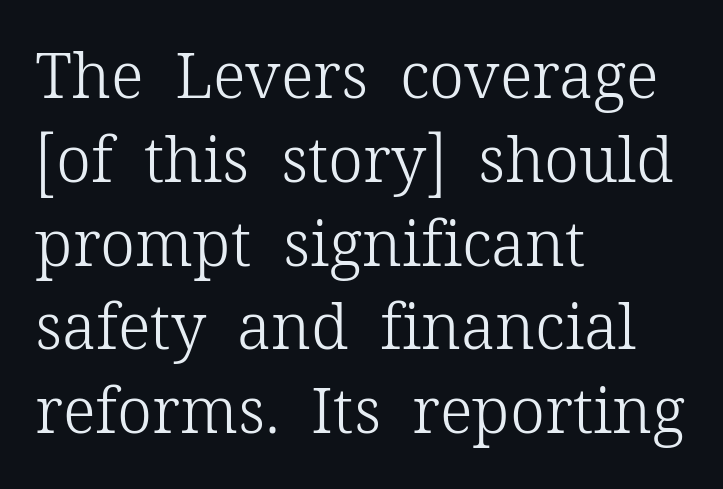
{"serif": "yes", "italic": "no", "bold": "no", "weight": "light", "width": "normal", "stroke_contrast": "low", "x_height": "medium", "monospaced": "no", "underline": "no", "align": "left", "line_spacing": "normal", "line_spacing_ratio": 1.33, "letter_spacing": "normal", "letter_spacing_em": 0.0, "glyph_px": 63}
